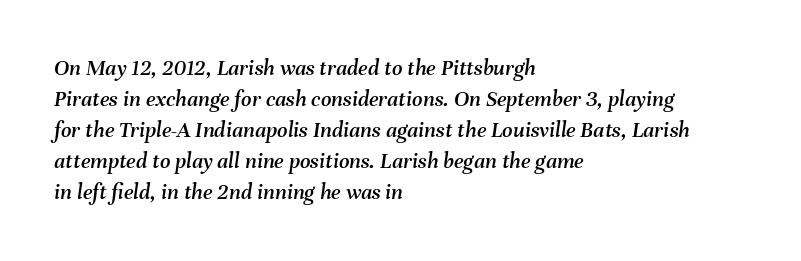
Italic? Definitely — the glyphs are oblique. Nothing unusual about the tracking: characters are spaced as the font intends. Whoever set this chose a conventional vertical rhythm. Underline: absent. Notice how the passage keeps a crisp vertical edge on the left only.
